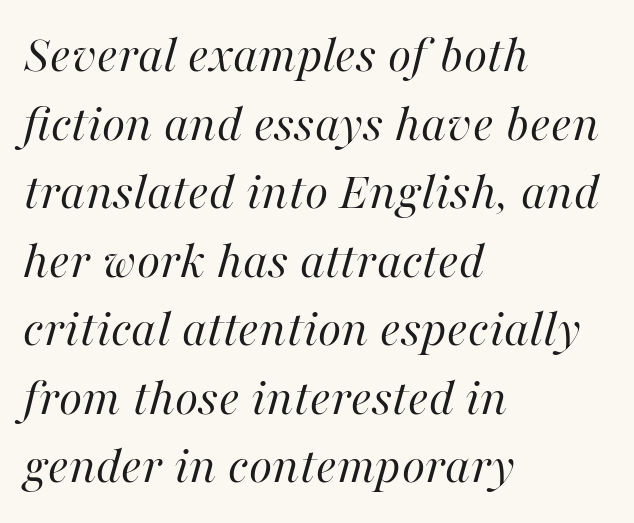
{"italic": "yes", "lean": "right", "slant_degrees": 16, "bold": "no", "weight": "regular", "width": "normal", "stroke_contrast": "high", "x_height": "medium", "monospaced": "no", "underline": "no", "align": "left", "line_spacing": "normal", "line_spacing_ratio": 1.27, "letter_spacing": "normal", "letter_spacing_em": 0.0, "glyph_px": 54}
